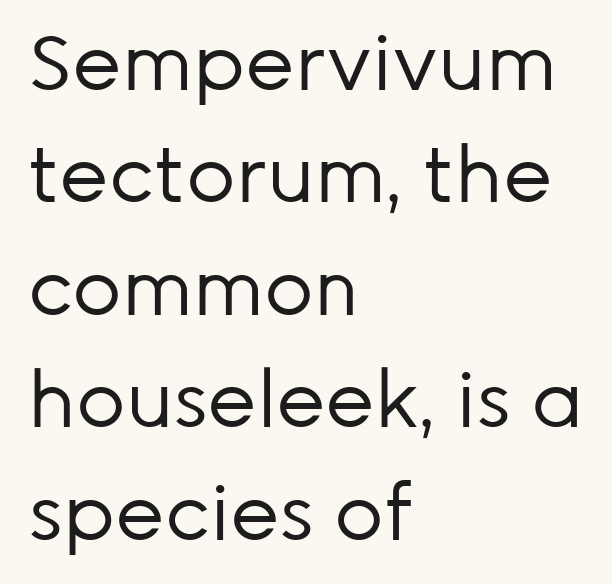
Each word holds together tightly as a unit, with standard inter-letter gaps. This rendering uses left alignment, leaving the right contour irregular. Regular leading. Words float on clear page, feet unadorned. Regarding serifs, this sample does without them.
